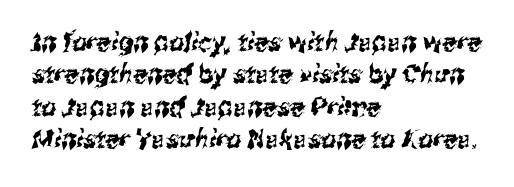
{"underline": "no", "align": "left", "line_spacing": "normal", "line_spacing_ratio": 1.25, "letter_spacing": "normal", "letter_spacing_em": 0.0, "glyph_px": 26}
